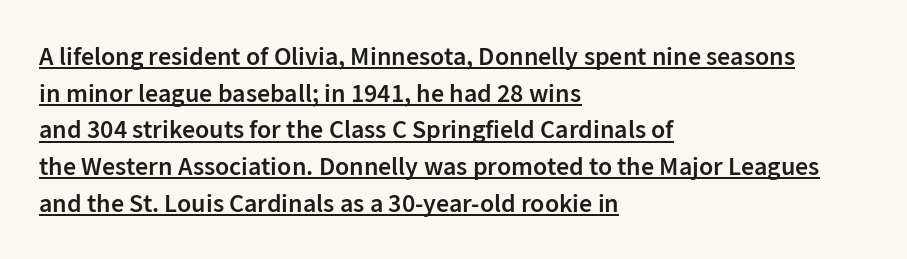
{"italic": "no", "bold": "semi", "underline": "yes", "align": "left", "line_spacing": "normal", "line_spacing_ratio": 1.41, "letter_spacing": "normal", "letter_spacing_em": 0.0, "glyph_px": 26}
